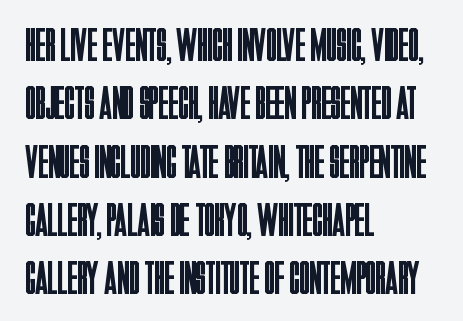
Descenders are the only things crossing below the line. The characters are drawn with everyday or finer stroke widths. The paragraph has a hard left edge and a soft right edge. There is no visible air inserted between adjacent glyphs. This sample has the flowing, uneven cadence of proportional lettering. Are there feet on the stems? There aren't — it's a sans.
